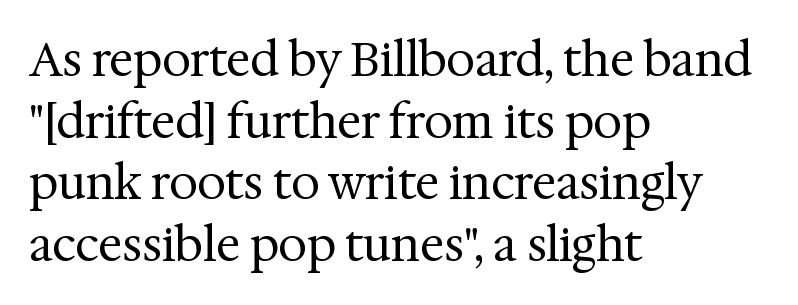
Where is the straight margin? On the left. No letter is thick-stroked: the sample isn't bold. Examine the stroke ends and you'll spot serifs. Tall strokes in this sample are plumb rather than angled. What stands out about the letter spacing? Nothing — it is the standard amount.
